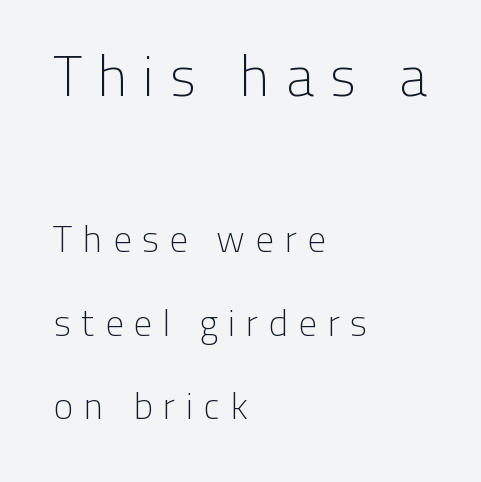
Q: Is the text bold? A: No.
Q: Is the text italic (slanted)? A: No, it is upright.
Q: Is the typeface a serif or a sans-serif typeface? A: Sans-serif.
Q: Is the text underlined? A: No.
Q: How is the paragraph aligned? A: Left-aligned.
Q: Is the spacing between letters normal or unusually wide? A: Unusually wide.
Q: Is the spacing between lines tight, normal or loose? A: Loose.
Q: Which block of text is set in a larger size, the first (top) or the second (bottom)? A: The first (top) one.
Q: Width (condensed, normal, or wide)? A: Normal.
Q: Stroke contrast? A: Low.
Q: x-height? A: Medium.
Q: Monospaced? A: No.
